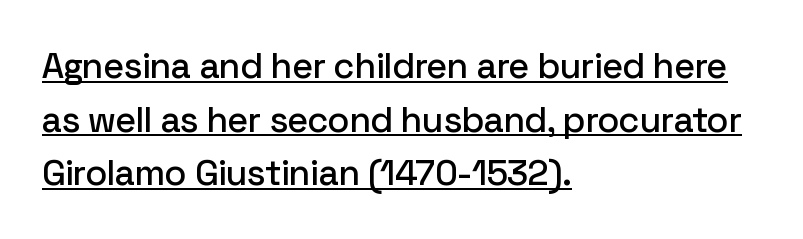
{"serif": "no", "italic": "no", "width": "normal", "stroke_contrast": "low", "x_height": "medium", "monospaced": "no", "underline": "yes", "align": "left", "line_spacing": "normal", "line_spacing_ratio": 1.49, "letter_spacing": "normal", "letter_spacing_em": 0.0, "glyph_px": 36}
